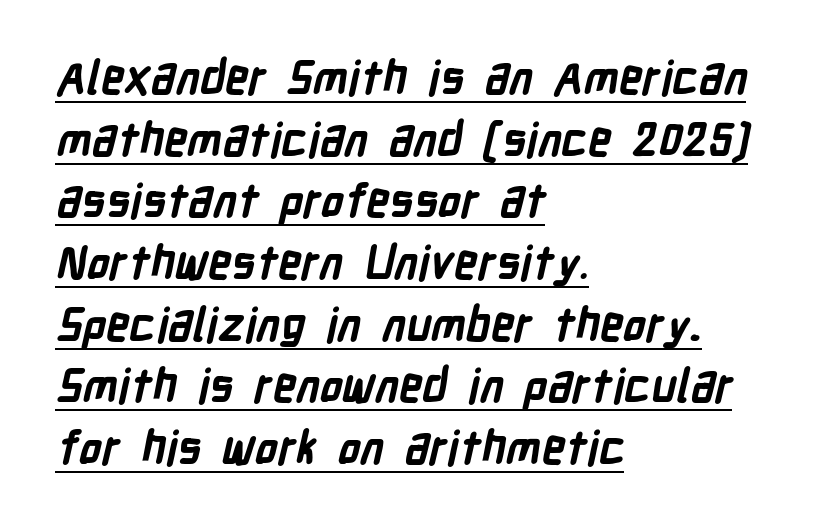
The sample has been set heavy, in full bold. These lines are rendered in a variable-pitch font. In terms of letterspacing, this is plain default setting. A continuous stroke trails under the words, as in a hyperlink. A normal amount of white space separates one row of letters from the next. The passage is arranged the way most books set body copy — flush left.
